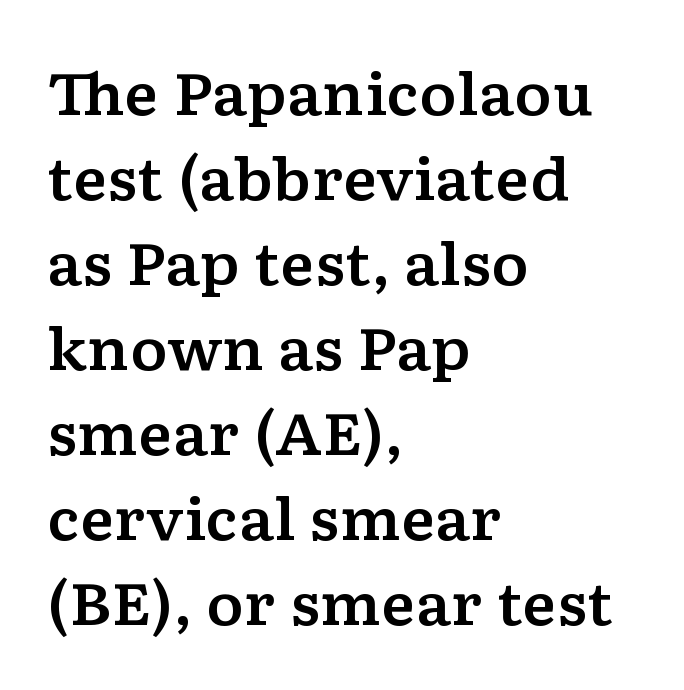
Q: Is the text italic (slanted)? A: No, it is upright.
Q: Is the typeface a serif or a sans-serif typeface? A: Serif.
Q: Is the text underlined? A: No.
Q: How is the paragraph aligned? A: Left-aligned.
Q: Is the spacing between letters normal or unusually wide? A: Normal.
Q: Is the spacing between lines tight, normal or loose? A: Normal.
Q: Width (condensed, normal, or wide)? A: Wide.
Q: Stroke contrast? A: Low.
Q: x-height? A: Medium.
Q: Monospaced? A: No.
